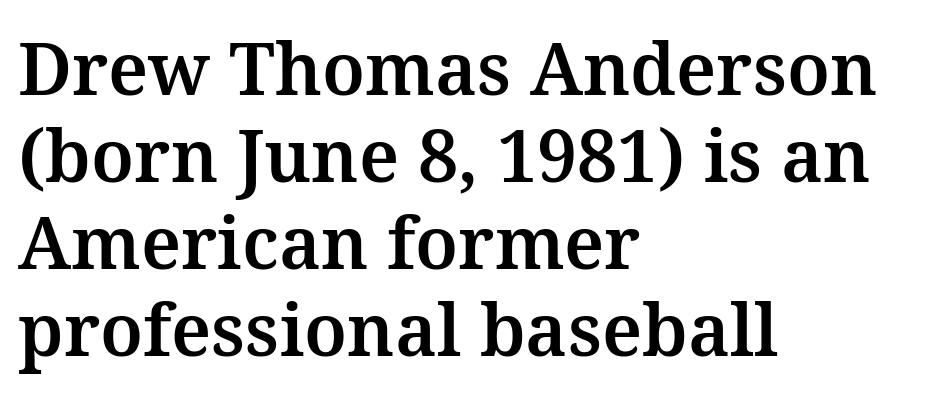
Q: Is the text italic (slanted)? A: No, it is upright.
Q: Is the typeface a serif or a sans-serif typeface? A: Serif.
Q: Is the text underlined? A: No.
Q: How is the paragraph aligned? A: Left-aligned.
Q: Is the spacing between letters normal or unusually wide? A: Normal.
Q: Width (condensed, normal, or wide)? A: Normal.
Q: Stroke contrast? A: Medium.
Q: x-height? A: Medium.
Q: Monospaced? A: No.
